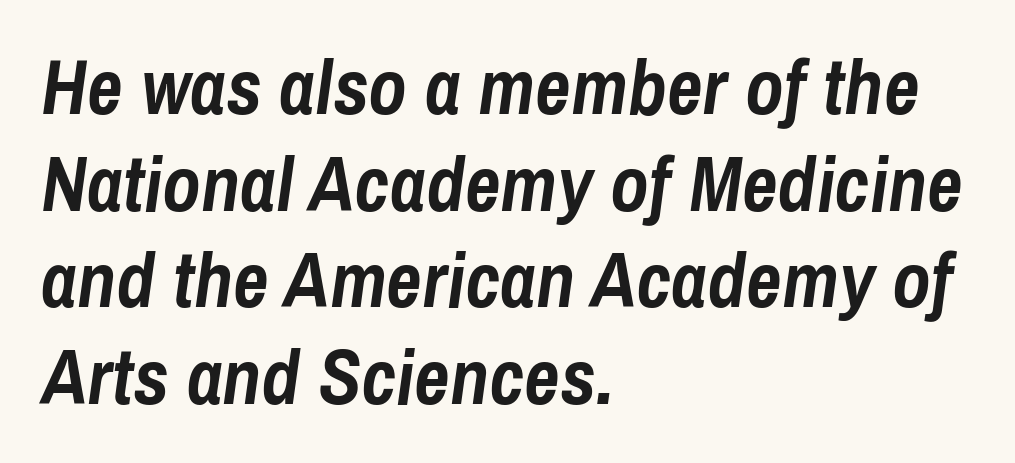
Alignment: flush left. These lines are rendered in a variable-pitch font. An italicized treatment has been applied to the whole sample. Typographic density is high because the face is bold. Rule under the text: the space is simply empty.
